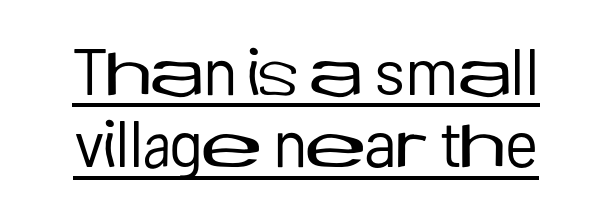
The image shows 65 px regular-weight sans-serif type, upright; set centered, tight line spacing (1.11x), normal letter spacing, underlined; low stroke contrast and a medium x-height.
